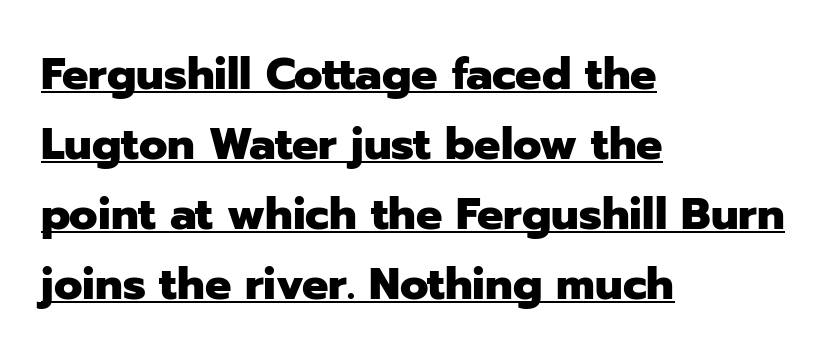
The image shows 44 px heavy sans-serif type, upright; set left-aligned, normal line spacing (1.59x), normal letter spacing, underlined; low stroke contrast and a medium x-height.
